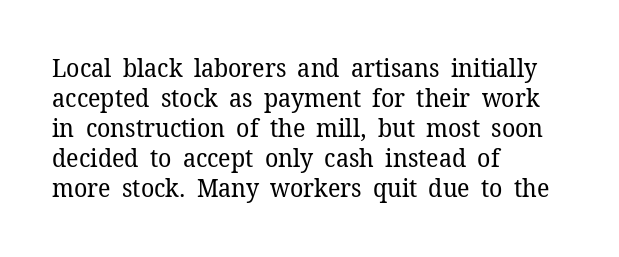
Q: Is the text bold? A: No.
Q: Is the text italic (slanted)? A: No, it is upright.
Q: Is the text underlined? A: No.
Q: How is the paragraph aligned? A: Left-aligned.
Q: Is the spacing between letters normal or unusually wide? A: Normal.
